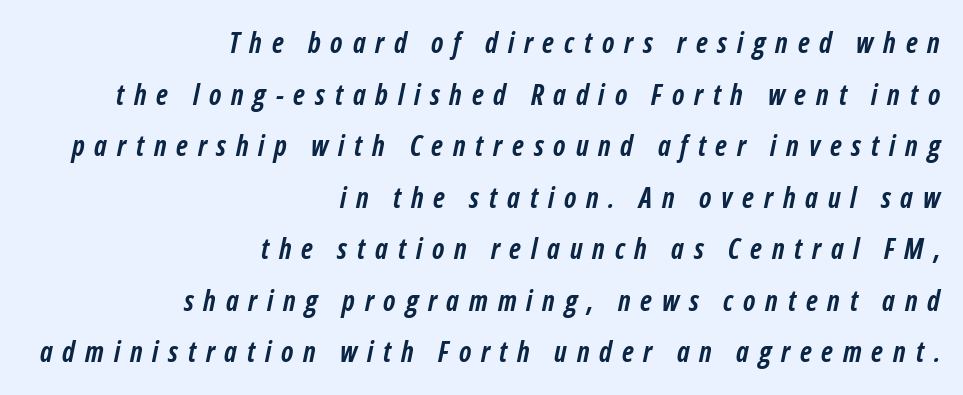
The image shows 28 px semibold, condensed type, italic (leaning right); set right-aligned, line spacing 1.84x, unusually wide letter spacing (+0.35 em), not underlined; low stroke contrast and a medium x-height.
